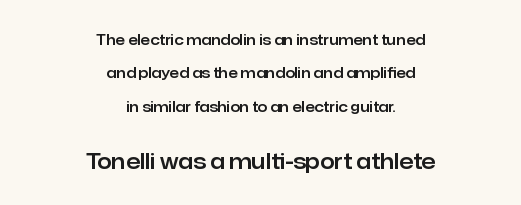
Q: Is the text italic (slanted)? A: No, it is upright.
Q: Is the text underlined? A: No.
Q: How is the paragraph aligned? A: Centered.
Q: Is the spacing between letters normal or unusually wide? A: Normal.
Q: Is the spacing between lines tight, normal or loose? A: Loose.
Q: Which block of text is set in a larger size, the first (top) or the second (bottom)? A: The second (bottom) one.
